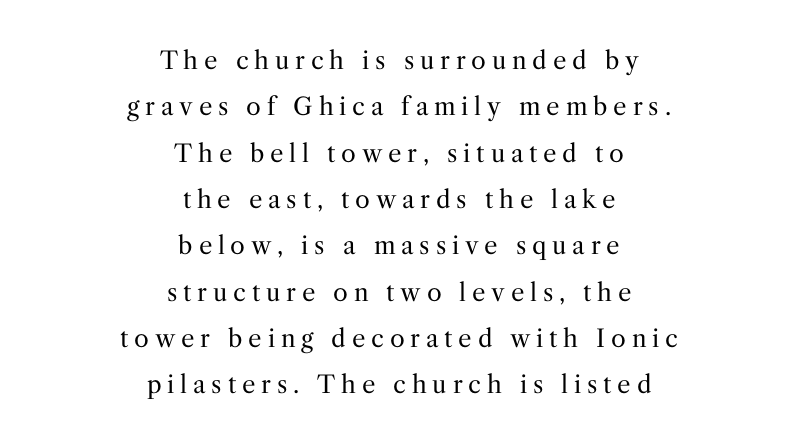
The image shows 24 px text type, upright; set centered, loose line spacing (1.93x), unusually wide letter spacing (+0.24 em), not underlined.
